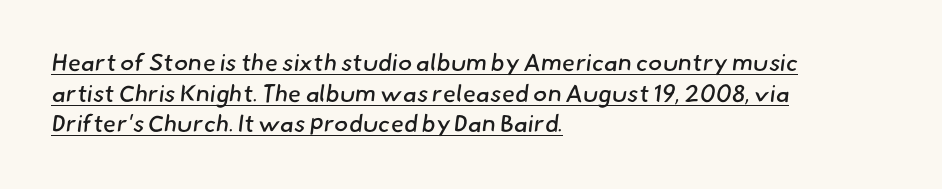
The image shows 24 px text type; set left-aligned, normal line spacing (1.28x), normal letter spacing, underlined.
